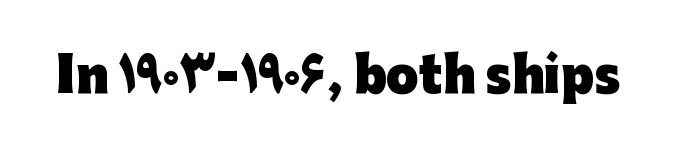
This rendering leaves character spacing at its baseline value. The face used here has the dense, thick strokes of a bold. Look at the bottom of the vertical strokes: they stop flat, with no serifs. The rendering uses natural spacing where letterforms have individual widths.
